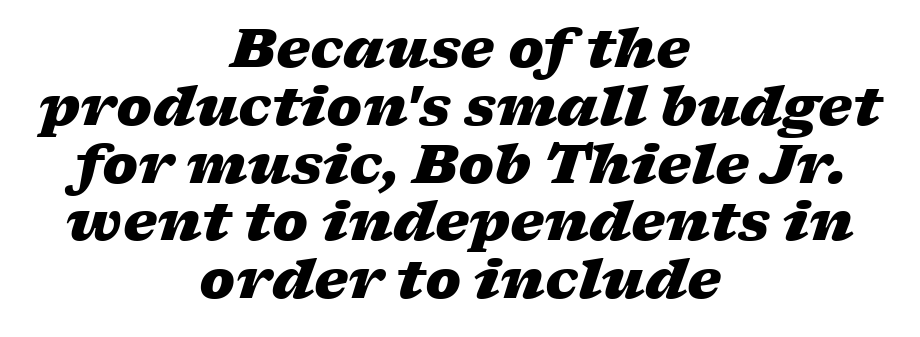
{"italic": "yes", "lean": "right", "slant_degrees": 17, "bold": "yes", "weight": "heavy", "width": "wide", "stroke_contrast": "low", "x_height": "medium", "monospaced": "no", "underline": "no", "align": "center", "line_spacing": "tight", "line_spacing_ratio": 1.07, "letter_spacing": "normal", "letter_spacing_em": 0.0, "glyph_px": 54}
